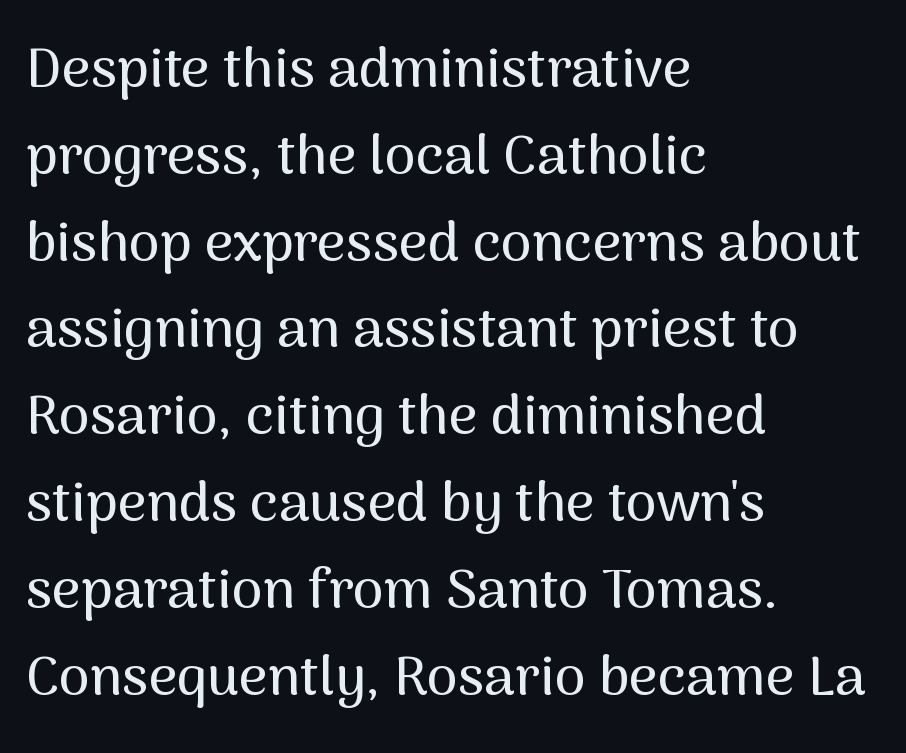
Q: Is the text italic (slanted)? A: No, it is upright.
Q: Is the typeface a serif or a sans-serif typeface? A: Sans-serif.
Q: Is the text underlined? A: No.
Q: How is the paragraph aligned? A: Left-aligned.
Q: Is the spacing between letters normal or unusually wide? A: Normal.
Q: Is the spacing between lines tight, normal or loose? A: Normal.
Q: Width (condensed, normal, or wide)? A: Normal.
Q: Stroke contrast? A: Medium.
Q: x-height? A: Medium.
Q: Monospaced? A: No.
